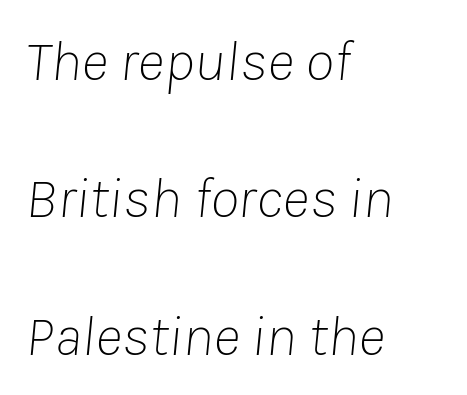
{"italic": "yes", "lean": "right", "slant_degrees": 8, "bold": "no", "weight": "thin", "width": "normal", "stroke_contrast": "low", "x_height": "medium", "monospaced": "no", "underline": "no", "align": "left", "line_spacing": "loose", "line_spacing_ratio": 2.33, "letter_spacing": "normal", "letter_spacing_em": 0.0, "glyph_px": 59}
